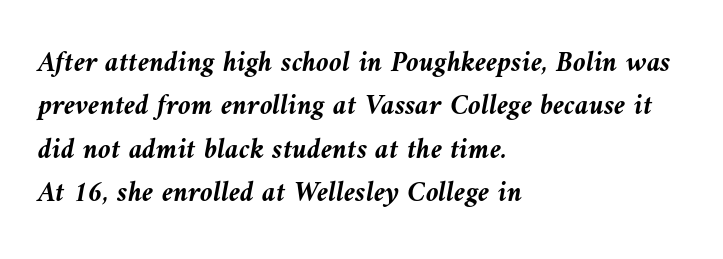
{"italic": "yes", "lean": "left", "slant_degrees": 10, "bold": "yes", "weight": "semibold", "width": "normal", "stroke_contrast": "medium", "x_height": "medium", "monospaced": "no", "underline": "no", "align": "left", "line_spacing": "normal", "line_spacing_ratio": 1.5, "letter_spacing": "normal", "letter_spacing_em": 0.0, "glyph_px": 29}
